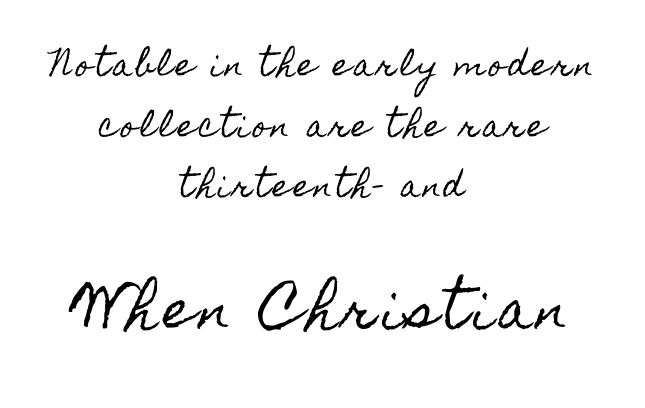
Q: Is the text italic (slanted)? A: Yes.
Q: Is the text underlined? A: No.
Q: How is the paragraph aligned? A: Centered.
Q: Is the spacing between lines tight, normal or loose? A: Loose.
Q: Which block of text is set in a larger size, the first (top) or the second (bottom)? A: The second (bottom) one.
Q: Width (condensed, normal, or wide)? A: Condensed.
Q: x-height? A: Small.
Q: Monospaced? A: No.
